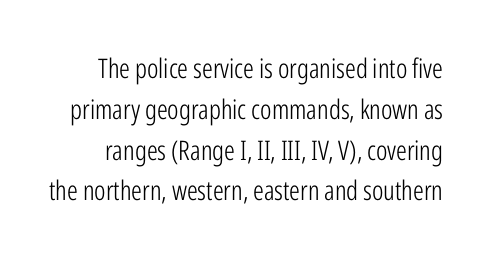
{"italic": "no", "bold": "no", "underline": "no", "line_spacing": "normal", "line_spacing_ratio": 1.51, "letter_spacing": "normal", "letter_spacing_em": 0.0, "glyph_px": 27}
